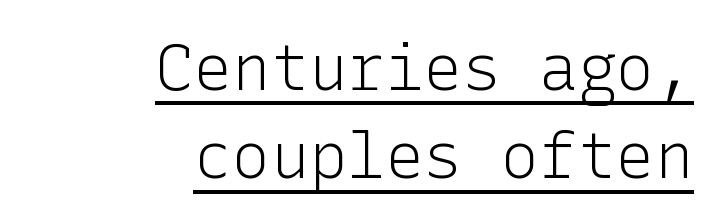
{"serif": "no", "italic": "no", "bold": "no", "weight": "light", "width": "normal", "stroke_contrast": "low", "x_height": "medium", "underline": "yes", "align": "right", "line_spacing": "normal", "line_spacing_ratio": 1.38, "letter_spacing": "normal", "letter_spacing_em": 0.0, "glyph_px": 64}
